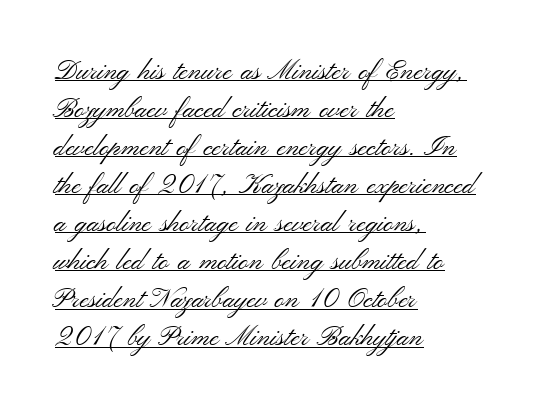
Q: Is the text bold? A: No.
Q: Is the text italic (slanted)? A: Yes.
Q: Is the text underlined? A: Yes.
Q: How is the paragraph aligned? A: Left-aligned.
Q: Is the spacing between letters normal or unusually wide? A: Normal.
Q: Is the spacing between lines tight, normal or loose? A: Normal.
